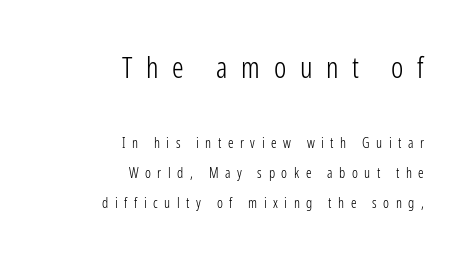
The image shows 29 px light, condensed sans-serif type, upright; set right-aligned, loose line spacing (2.16x), unusually wide letter spacing (+0.47 em), not underlined; the first (top) block is 2.07x larger; low stroke contrast and a medium x-height.
